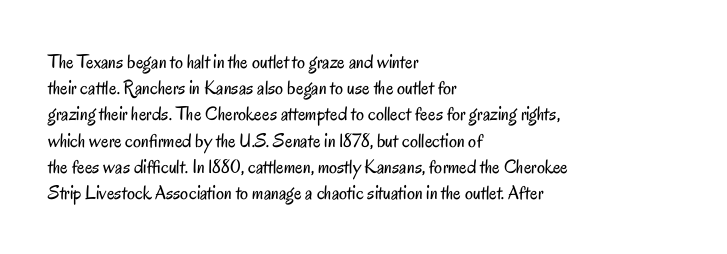
No chunkiness to these letters — they're not bold. Alignment: flush left. Do the letters lean? They stand straight. Horizontal bands of white between lines are of average thickness. Has an underline been added? It has not. Is the letter spacing exaggerated? No — it looks like the ordinary default.
